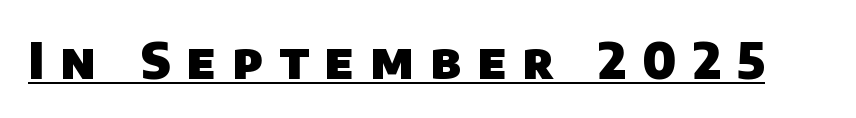
The type family on display is of the sans-serif kind. Does a line run under the words? Yes, clearly. As a designer I'd log this as weight 700, bold. Display-style spreading of the glyphs; the letterfit is very open. You could not count columns in this text — the font is proportionally spaced.
